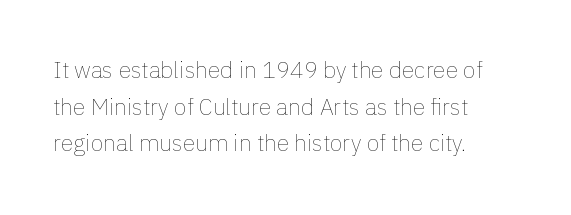
The image shows 23 px text type, upright; set left-aligned, normal line spacing (1.59x), normal letter spacing, not underlined.
